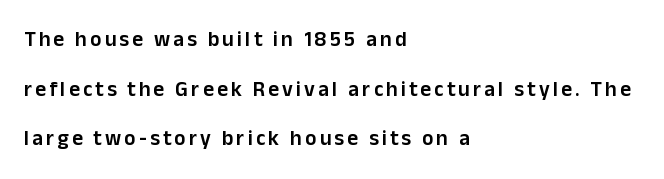
{"italic": "no", "bold": "semi", "underline": "no", "align": "left", "line_spacing": "loose", "line_spacing_ratio": 2.36, "glyph_px": 21}
